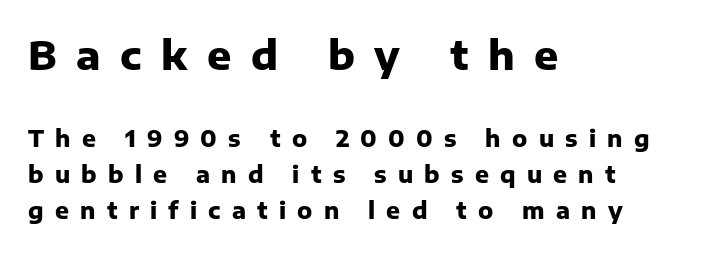
Q: Is the text bold? A: Yes.
Q: Is the text italic (slanted)? A: No, it is upright.
Q: Is the typeface a serif or a sans-serif typeface? A: Sans-serif.
Q: Is the text underlined? A: No.
Q: How is the paragraph aligned? A: Left-aligned.
Q: Is the spacing between letters normal or unusually wide? A: Unusually wide.
Q: Is the spacing between lines tight, normal or loose? A: Normal.
Q: Which block of text is set in a larger size, the first (top) or the second (bottom)? A: The first (top) one.
Q: Width (condensed, normal, or wide)? A: Normal.
Q: Stroke contrast? A: Low.
Q: x-height? A: Medium.
Q: Monospaced? A: No.
